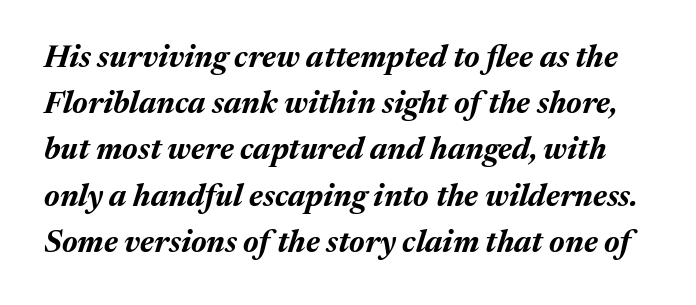
The image shows 31 px bold type, italic (leaning right); set normal line spacing (1.49x), normal letter spacing, not underlined; medium stroke contrast and a medium x-height.
